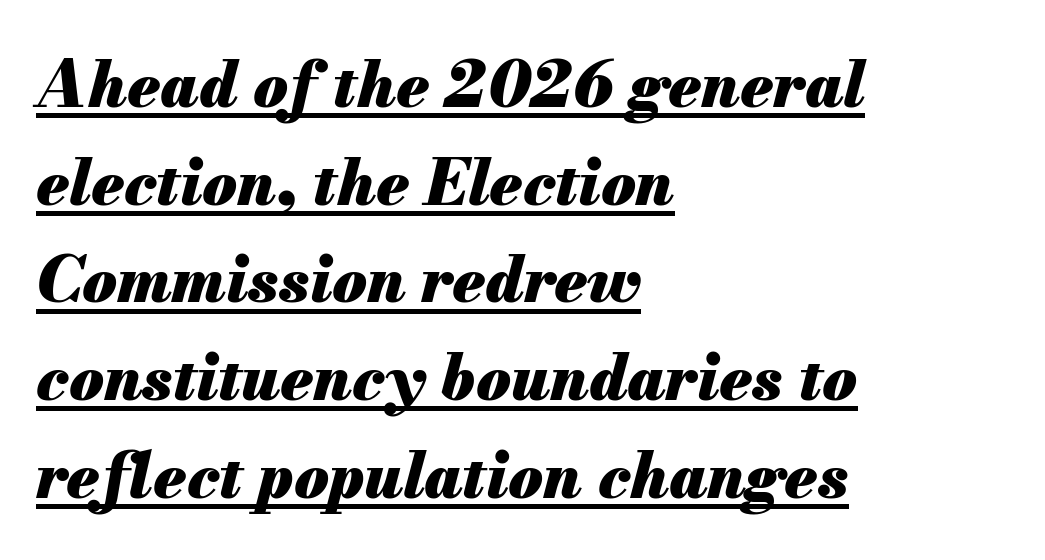
Think of a printed novel: that variable character pitch is what you see here. Decoration check: the copy is underlined. Every row of glyphs begins at an identical x-position on the left. Does the lettering tilt? It does — this is italic. The face used here is rendered with its standard letterfit.
